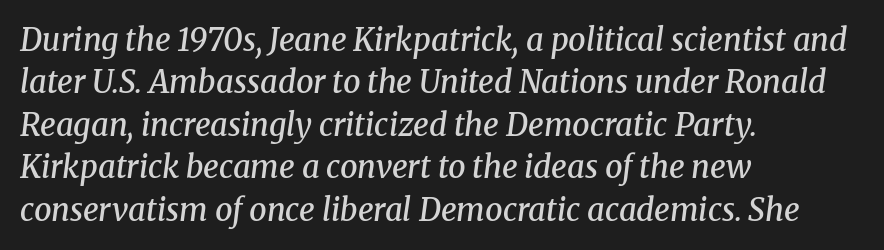
These lines were composed using italics. No extra tracking has been applied to these lines. Leftover space on each line is placed entirely after the last word. Do the characters align in a grid? No, the font is proportional.
